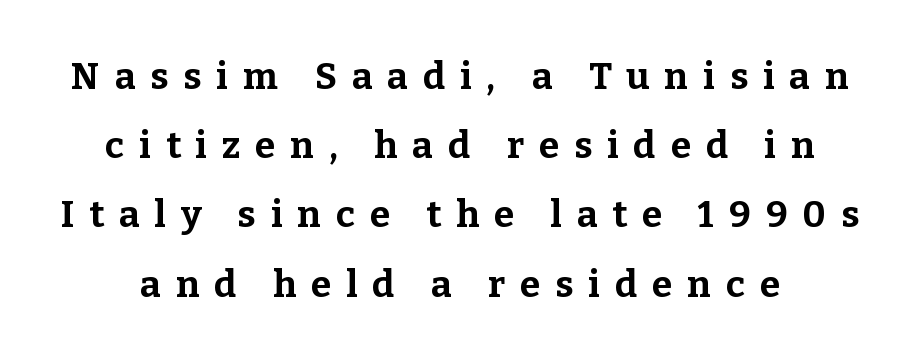
The image shows 37 px bold serif type, upright; set line spacing 1.87x, unusually wide letter spacing (+0.4 em), not underlined; low stroke contrast and a medium x-height.
